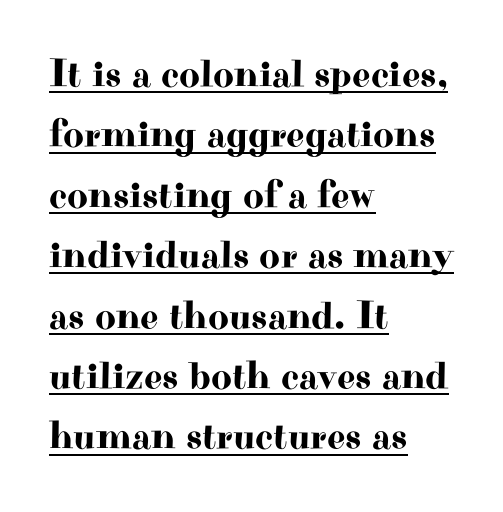
The string is rendered with underlining switched on. Each new line begins a customary step beneath the previous one. Students, note that the glyphs here touch the page at normal intervals. Is the block centered? No — it sits flush against the left margin. Italic: no, the glyphs are upright roman.
